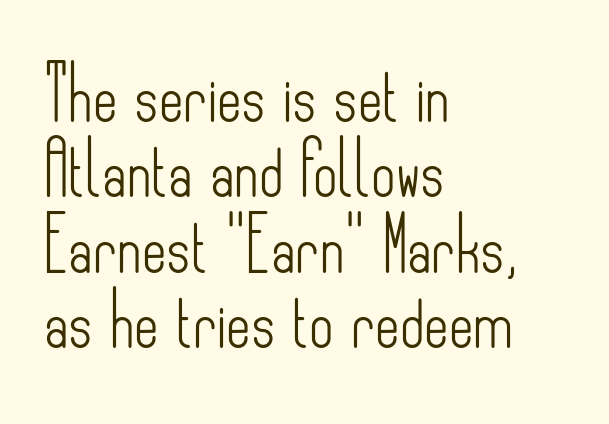
{"serif": "no", "italic": "no", "bold": "no", "weight": "light", "width": "condensed", "stroke_contrast": "low", "x_height": "small", "monospaced": "no", "underline": "no", "align": "left", "line_spacing": "normal", "line_spacing_ratio": 1.42, "letter_spacing": "normal", "letter_spacing_em": 0.0, "glyph_px": 53}
